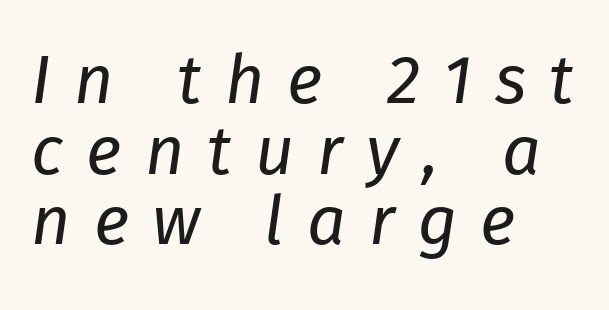
Line starts are locked; line ends wander. You could not count columns in this text — the font is proportionally spaced. Quick note: italic. Here the glyphs are tracked loosely, breaking word shapes into spaced letters. Horizontal bands of white between lines are thin slivers. Honestly, there is no underline to notice here at all.
